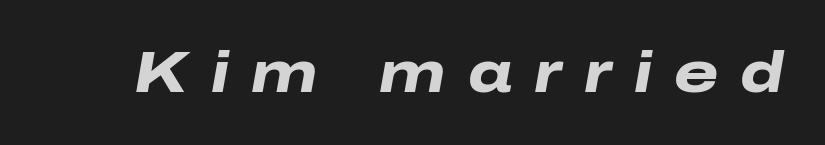
The text carries the slant typical of an italic or oblique font. Do the characters align in a grid? No, the font is proportional. Heavy-handed strokes throughout: this text is bold. The rendering inserts visible extra space after every character. Anything drawn beneath the words? Only blank space.
